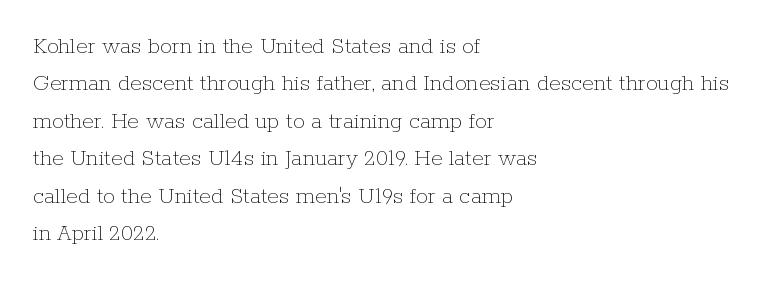
The image shows 24 px text type, upright; set left-aligned, normal line spacing (1.56x), normal letter spacing, not underlined.
